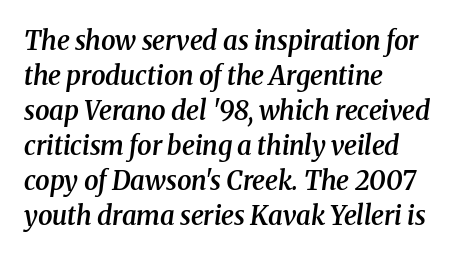
Q: Is the text bold? A: Semi-bold.
Q: Is the text italic (slanted)? A: Yes, it leans right by about 8 degrees.
Q: Is the text underlined? A: No.
Q: How is the paragraph aligned? A: Left-aligned.
Q: Is the spacing between letters normal or unusually wide? A: Normal.
Q: Is the spacing between lines tight, normal or loose? A: Normal.
